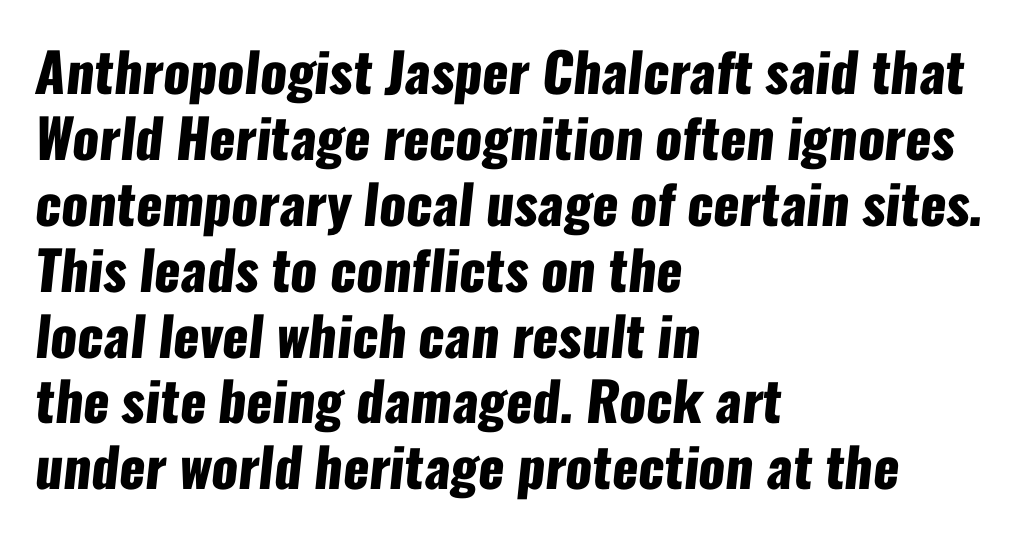
{"serif": "no", "bold": "yes", "weight": "heavy", "width": "condensed", "stroke_contrast": "low", "x_height": "medium", "monospaced": "no", "underline": "no", "align": "left", "line_spacing_ratio": 1.22, "letter_spacing": "normal", "letter_spacing_em": 0.0, "glyph_px": 54}
